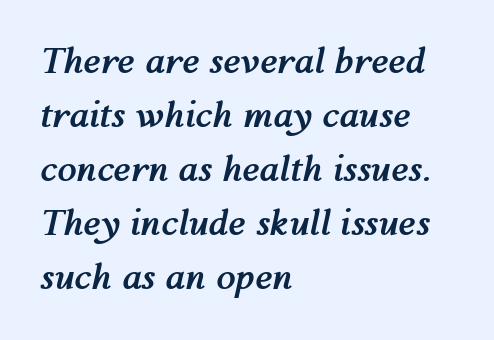
The image shows 35 px semibold type, italic (leaning right); set left-aligned, normal line spacing (1.54x), normal letter spacing, not underlined; medium stroke contrast and a medium x-height.
